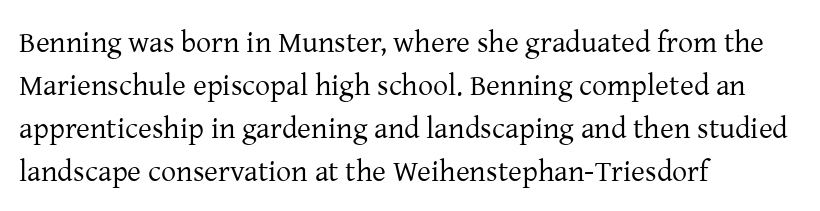
{"serif": "yes", "italic": "no", "bold": "no", "weight": "regular", "width": "normal", "stroke_contrast": "low", "x_height": "medium", "monospaced": "no", "underline": "no", "align": "left", "line_spacing": "normal", "line_spacing_ratio": 1.43, "letter_spacing": "normal", "letter_spacing_em": 0.0, "glyph_px": 30}
